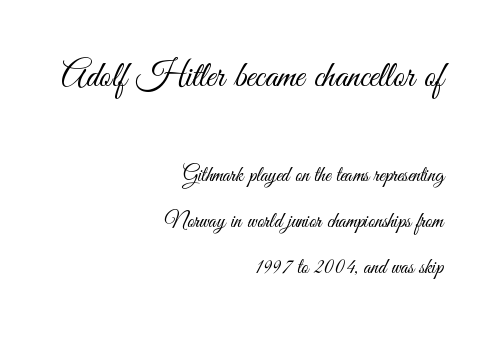
{"serif": "no", "bold": "no", "weight": "light", "width": "condensed", "stroke_contrast": "medium", "x_height": "small", "monospaced": "no", "underline": "no", "align": "right", "line_spacing": "loose", "line_spacing_ratio": 2.19, "letter_spacing": "normal", "letter_spacing_em": 0.0, "larger_block": "first", "size_ratio": 1.71, "glyph_px": 36}
